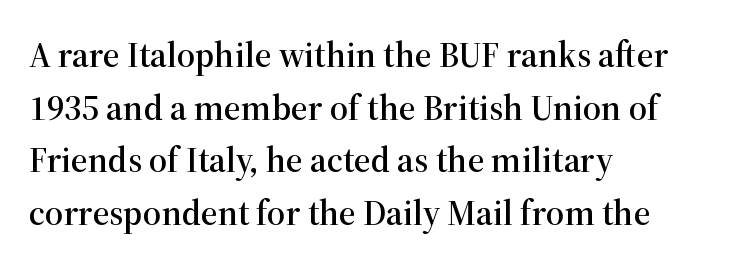
Q: Is the text italic (slanted)? A: No, it is upright.
Q: Is the typeface a serif or a sans-serif typeface? A: Serif.
Q: Is the text underlined? A: No.
Q: How is the paragraph aligned? A: Left-aligned.
Q: Is the spacing between letters normal or unusually wide? A: Normal.
Q: Is the spacing between lines tight, normal or loose? A: Normal.
Q: Width (condensed, normal, or wide)? A: Normal.
Q: Stroke contrast? A: High.
Q: x-height? A: Medium.
Q: Monospaced? A: No.
